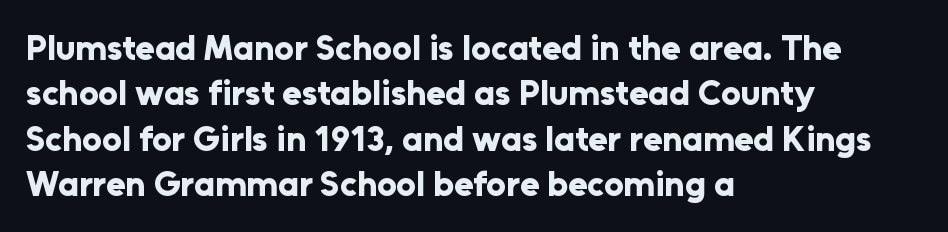
Bare-footed words on every line. The designer left line spacing at the default. Each word holds together tightly as a unit, with standard inter-letter gaps. Is there any slant? The stems are plumb. Here the designer chose a conventional face with non-uniform glyph widths.
